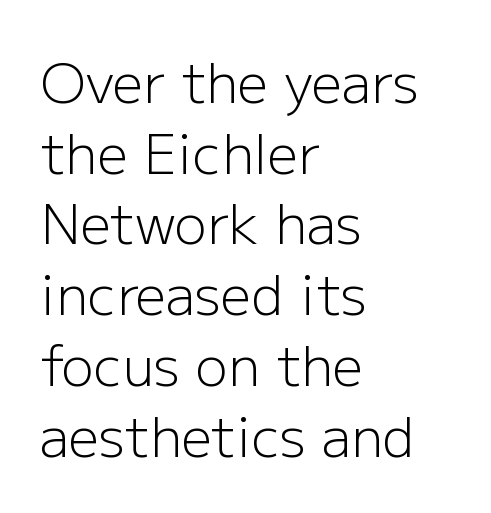
Is the letter spacing exaggerated? No — it looks like the ordinary default. Nothing heavy about these letters — not bold at all. The glyphs in this specimen are sans serif. A normal amount of white space separates one row of letters from the next.
